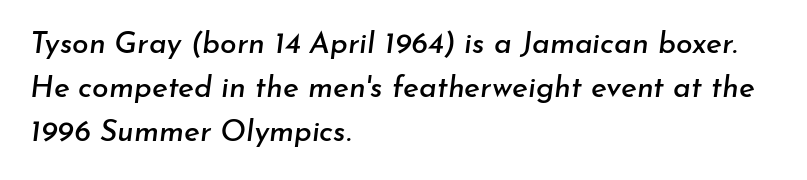
The image shows 30 px text type, italic (leaning right); set left-aligned, normal line spacing (1.47x), normal letter spacing, not underlined; low stroke contrast and a small x-height.
